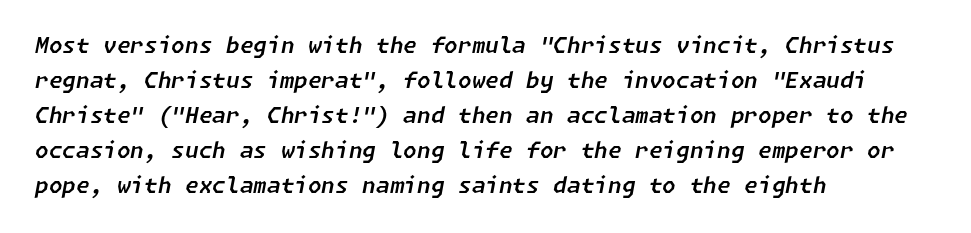
Q: Is the text italic (slanted)? A: Yes, it leans right by about 11 degrees.
Q: Is the text underlined? A: No.
Q: How is the paragraph aligned? A: Left-aligned.
Q: Is the spacing between letters normal or unusually wide? A: Normal.
Q: Is the spacing between lines tight, normal or loose? A: Normal.
